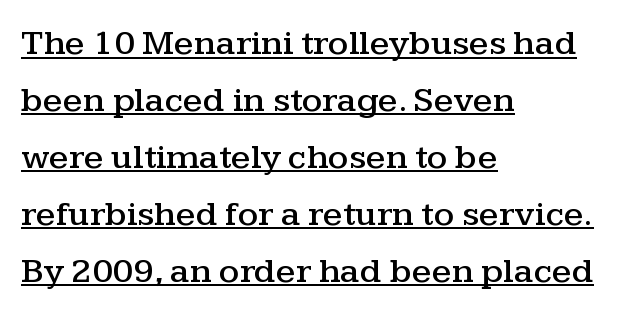
Q: Is the text italic (slanted)? A: No, it is upright.
Q: Is the typeface a serif or a sans-serif typeface? A: Serif.
Q: Is the text underlined? A: Yes.
Q: How is the paragraph aligned? A: Left-aligned.
Q: Is the spacing between letters normal or unusually wide? A: Normal.
Q: Is the spacing between lines tight, normal or loose? A: Normal.
Q: Width (condensed, normal, or wide)? A: Wide.
Q: Stroke contrast? A: Medium.
Q: x-height? A: Medium.
Q: Monospaced? A: No.
